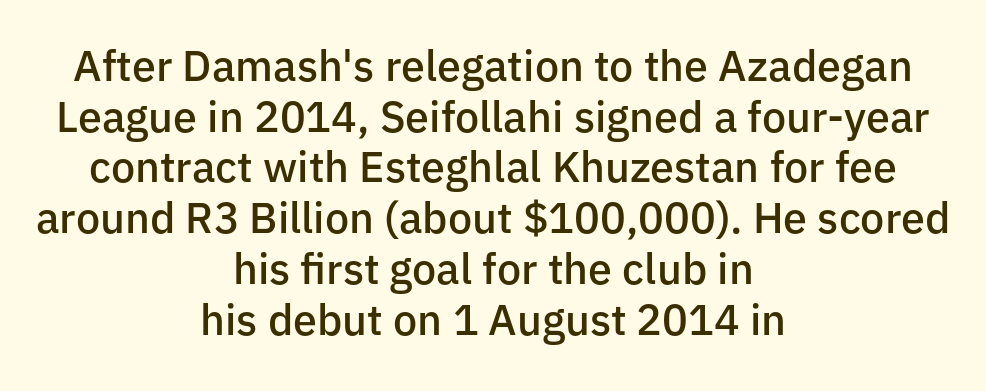
{"serif": "no", "italic": "no", "bold": "semi", "weight": "semibold", "width": "normal", "stroke_contrast": "low", "x_height": "medium", "monospaced": "no", "underline": "no", "align": "center", "line_spacing_ratio": 1.18, "letter_spacing": "normal", "letter_spacing_em": 0.0, "glyph_px": 43}
